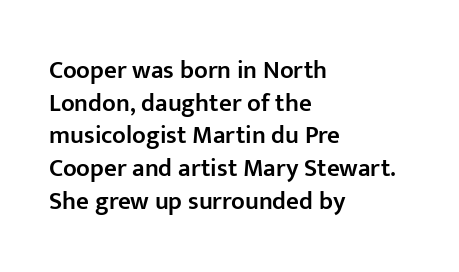
{"italic": "no", "bold": "semi", "underline": "no", "align": "left", "line_spacing": "normal", "line_spacing_ratio": 1.31, "letter_spacing": "normal", "letter_spacing_em": 0.0, "glyph_px": 25}
